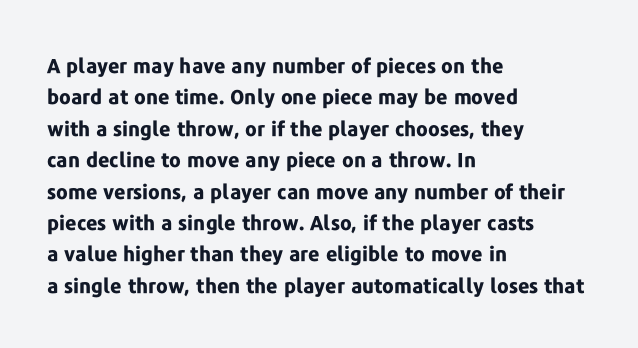
{"italic": "no", "bold": "yes", "underline": "no", "align": "left", "line_spacing": "normal", "line_spacing_ratio": 1.57, "letter_spacing": "normal", "letter_spacing_em": 0.0, "glyph_px": 20}
